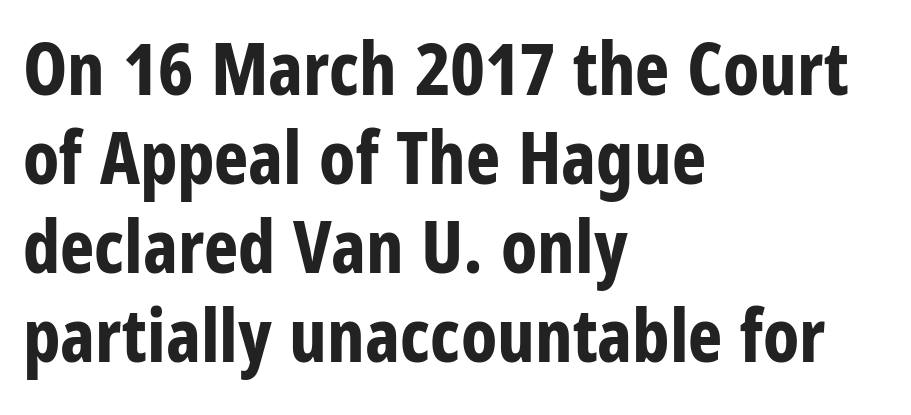
The image shows 73 px bold, condensed sans-serif type, upright; set left-aligned, line spacing 1.22x, normal letter spacing, not underlined; low stroke contrast and a large x-height.
